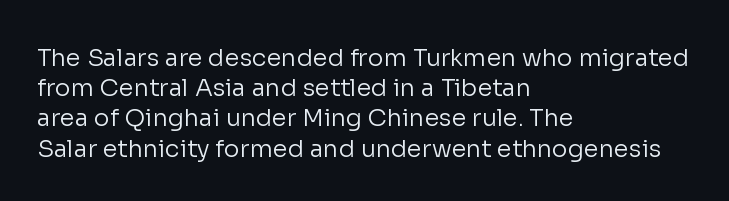
The weight would be labelled regular, book, light, or lighter still. Every stem runs plumb, perpendicular to the baseline. Descender tails drop into unmarked territory. One glance says typical: line gaps are just what's usual.
